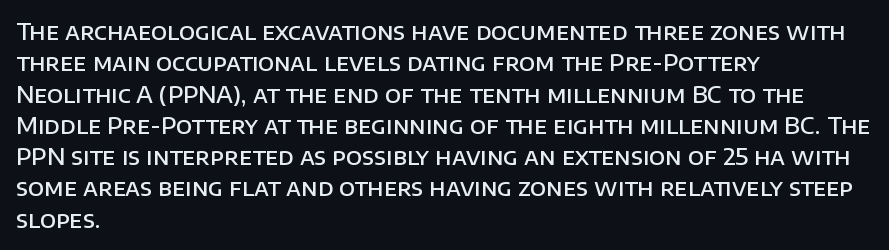
The image shows 23 px text type, upright; set left-aligned, normal line spacing (1.36x), normal letter spacing, not underlined.
